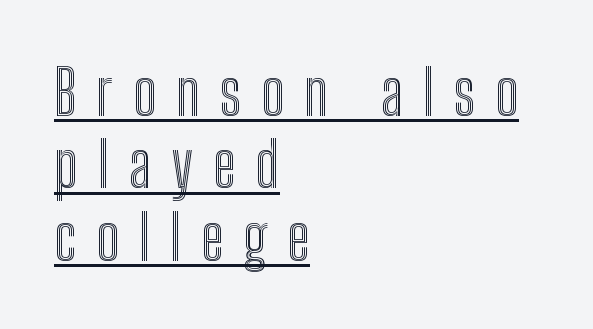
The image shows 63 px condensed type, upright; set left-aligned, tight line spacing (1.15x), unusually wide letter spacing (+0.31 em), underlined; a medium x-height.
